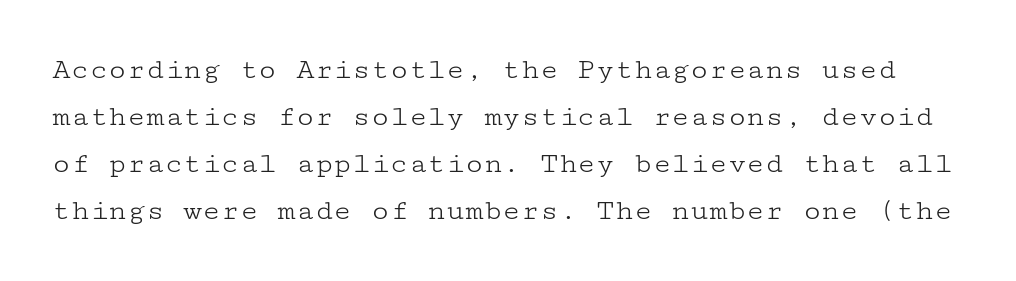
Ordinary non-slanted type is in use. How are the letters spaced? Ordinarily, with no added tracking. A light-to-regular cut is what we see here. The letters carry serifs — small finishing strokes at the ends of their stems. The glyphs are unaccompanied by any horizontal stroke below them.
